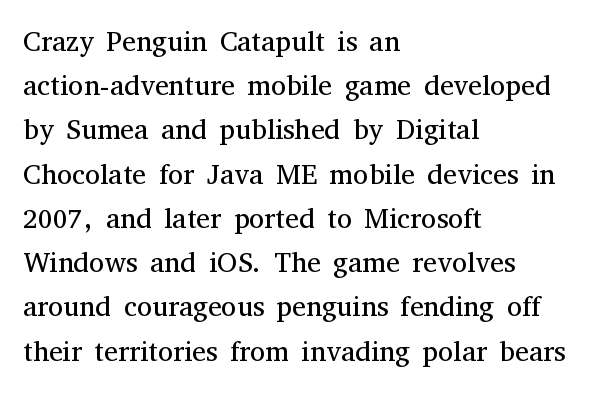
Q: Is the text bold? A: No.
Q: Is the text italic (slanted)? A: No, it is upright.
Q: Is the typeface a serif or a sans-serif typeface? A: Serif.
Q: Is the text underlined? A: No.
Q: How is the paragraph aligned? A: Left-aligned.
Q: Is the spacing between letters normal or unusually wide? A: Normal.
Q: Is the spacing between lines tight, normal or loose? A: Normal.
Q: Width (condensed, normal, or wide)? A: Normal.
Q: Stroke contrast? A: Medium.
Q: x-height? A: Medium.
Q: Monospaced? A: No.
